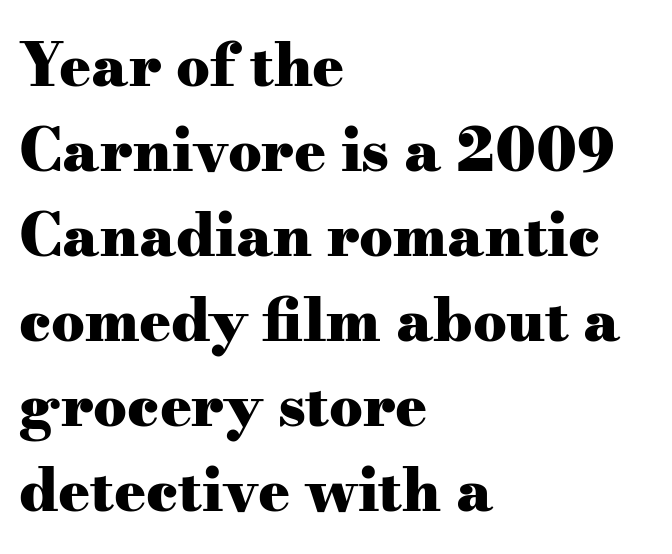
Look at the tracking — it's just the regular setting, nothing added. The text block is weighted toward the left margin, trailing off unevenly rightward. Any mark beneath the type? The region is blank. This sample has the flowing, uneven cadence of proportional lettering.
